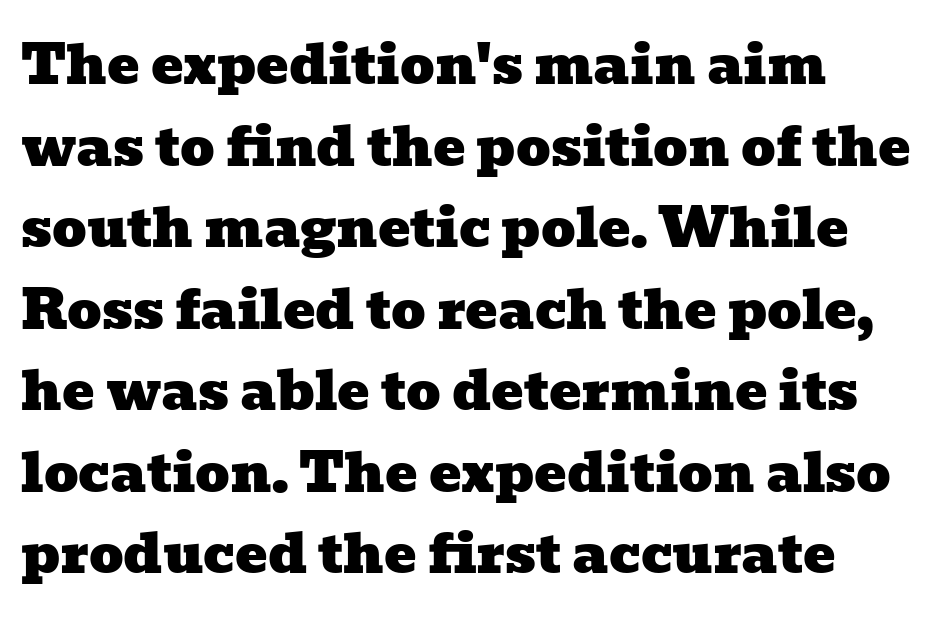
Is this a sans? No — the strokes have serifs. You could not count columns in this text — the font is proportionally spaced. These lines sit exactly where default settings would place them. This sample uses plain, unmodified letter spacing. Layout note: lines flush left. Lines of text with bare space underneath.
